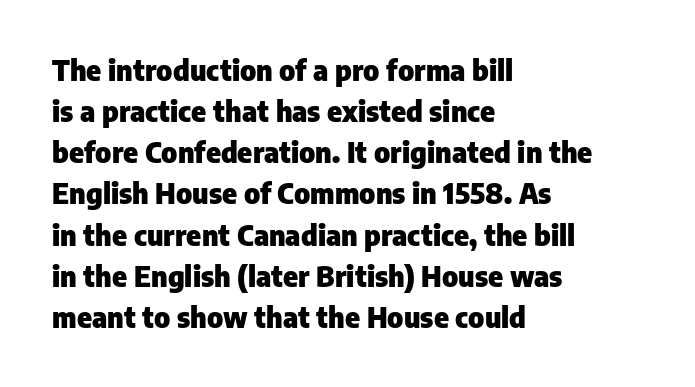
{"serif": "no", "italic": "no", "bold": "yes", "weight": "heavy", "width": "normal", "stroke_contrast": "low", "x_height": "medium", "monospaced": "no", "underline": "no", "align": "left", "line_spacing": "normal", "line_spacing_ratio": 1.47, "letter_spacing": "normal", "letter_spacing_em": 0.0, "glyph_px": 28}
